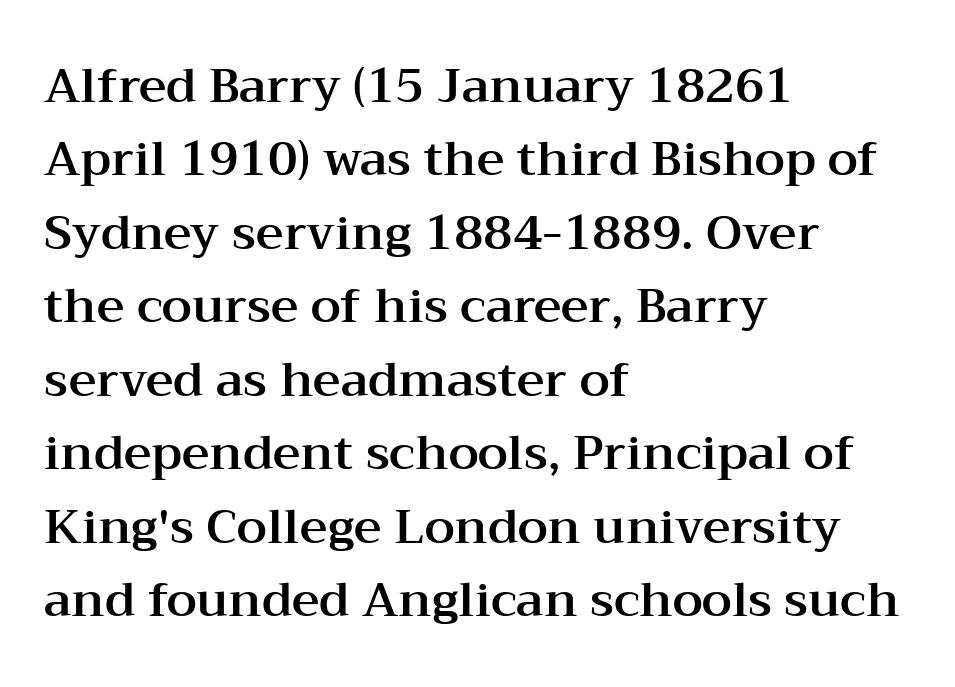
The image shows 48 px wide serif type, upright; set left-aligned, normal line spacing (1.53x), normal letter spacing, not underlined; medium stroke contrast and a medium x-height.
